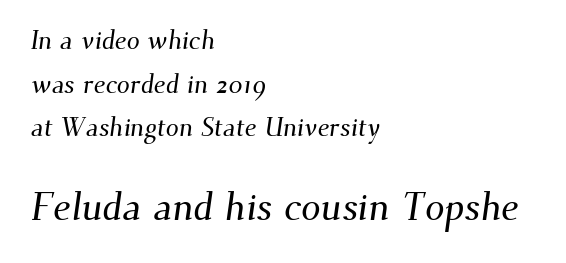
Q: Is the typeface a serif or a sans-serif typeface? A: Serif.
Q: Is the text underlined? A: No.
Q: How is the paragraph aligned? A: Left-aligned.
Q: Is the spacing between letters normal or unusually wide? A: Normal.
Q: Is the spacing between lines tight, normal or loose? A: Normal.
Q: Which block of text is set in a larger size, the first (top) or the second (bottom)? A: The second (bottom) one.
Q: Width (condensed, normal, or wide)? A: Normal.
Q: Stroke contrast? A: Medium.
Q: x-height? A: Small.
Q: Monospaced? A: No.
